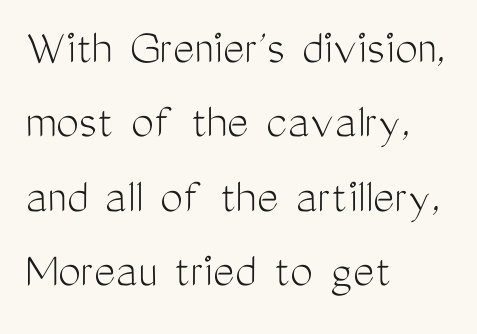
Beneath every word, the page is bare. This sample uses a sans-serif face. This block has exactly the height ordinary leading produces. Bold? No — there's no thickening of the strokes. A classic flush-left, rag-right setting is used for this passage.
